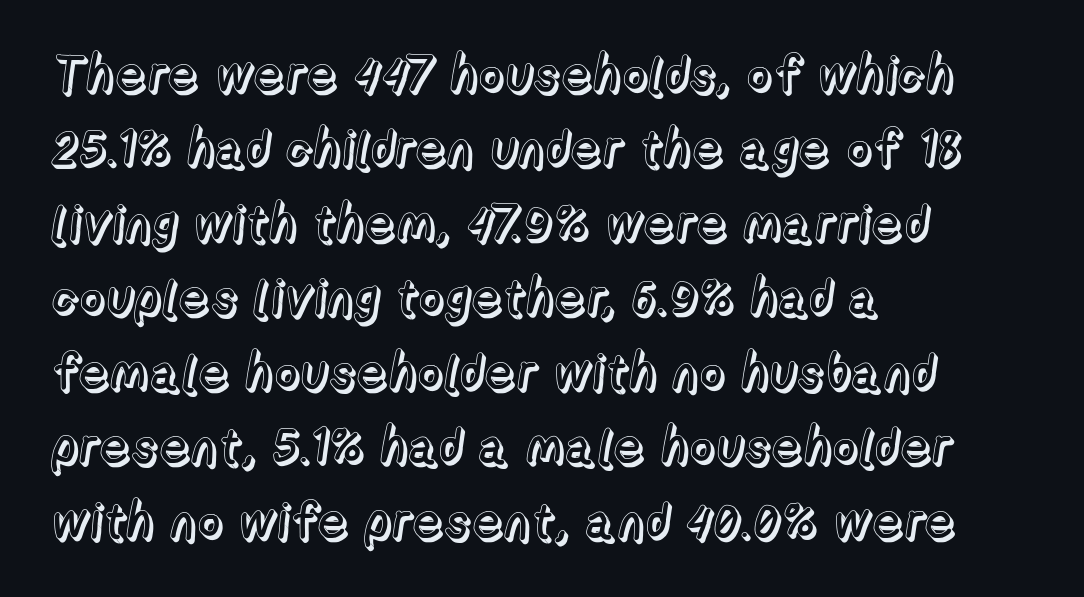
Where is the straight margin? On the left. The space beneath each line is pristine and unruled. Horizontal bands of white between lines are of average thickness. Between one letter and the next there's only the usual sliver of space.
